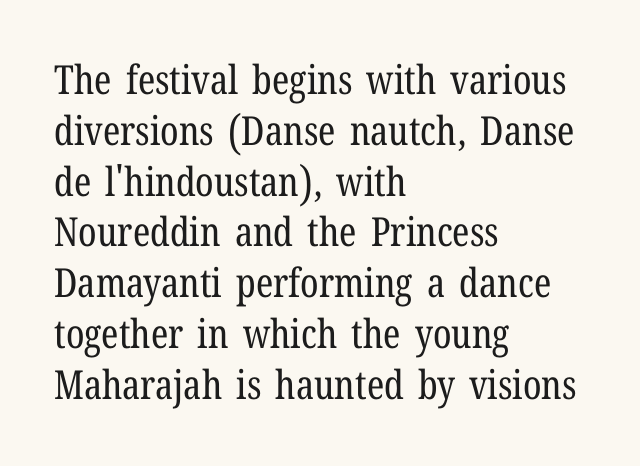
{"serif": "yes", "italic": "no", "bold": "no", "weight": "regular", "width": "condensed", "stroke_contrast": "low", "x_height": "medium", "monospaced": "no", "underline": "no", "align": "left", "line_spacing": "normal", "line_spacing_ratio": 1.27, "letter_spacing": "normal", "letter_spacing_em": 0.0, "glyph_px": 40}
